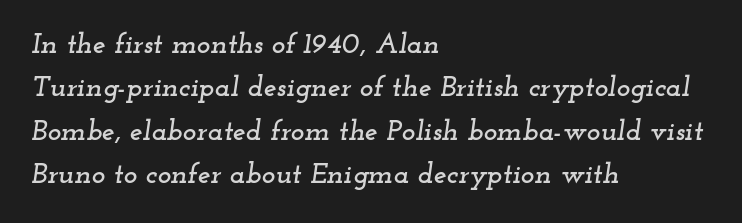
The paragraph has a hard left edge and a soft right edge. A bare baseline throughout the passage. Font category for this specimen: serif. The glyphs look as if they've been sheared to an angle. A normal amount of white space separates one row of letters from the next. Is the letter spacing exaggerated? No — it looks like the ordinary default.
